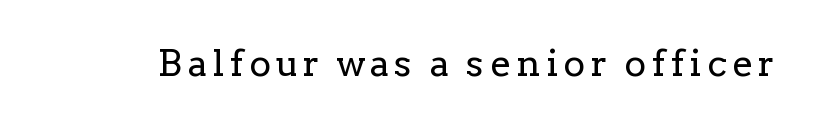
The image shows 37 px regular-weight serif type, upright; set not underlined; low stroke contrast and a medium x-height.
